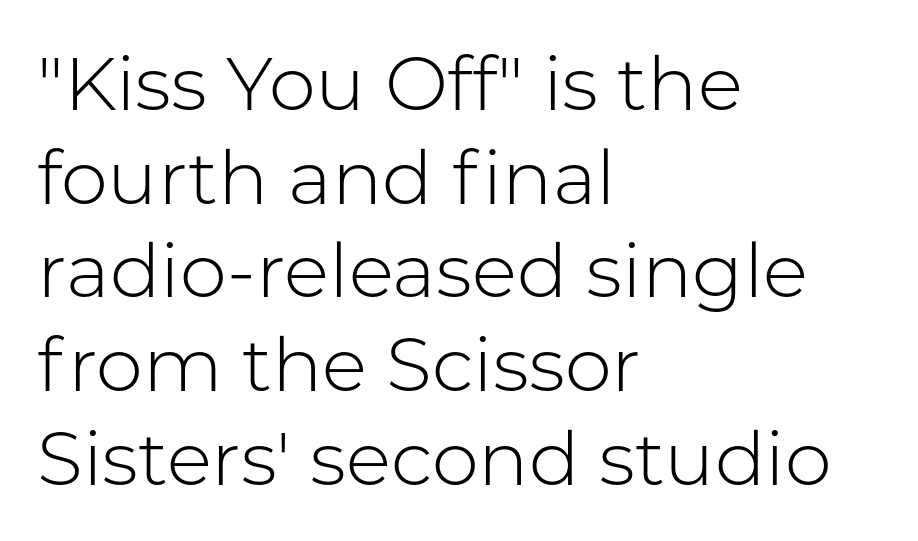
{"serif": "no", "italic": "no", "bold": "no", "weight": "light", "width": "normal", "stroke_contrast": "low", "x_height": "medium", "monospaced": "no", "underline": "no", "align": "left", "line_spacing": "normal", "line_spacing_ratio": 1.25, "letter_spacing": "normal", "letter_spacing_em": 0.0, "glyph_px": 75}
